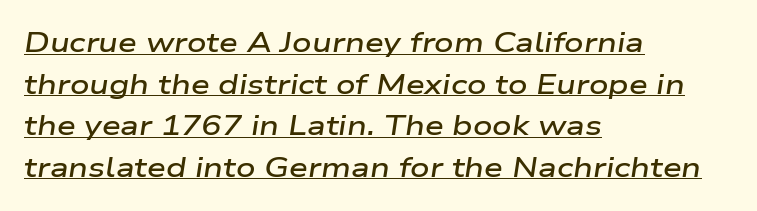
{"italic": "yes", "lean": "right", "slant_degrees": 9, "bold": "semi", "underline": "yes", "align": "left", "line_spacing": "normal", "line_spacing_ratio": 1.54, "letter_spacing": "normal", "letter_spacing_em": 0.0, "glyph_px": 27}
